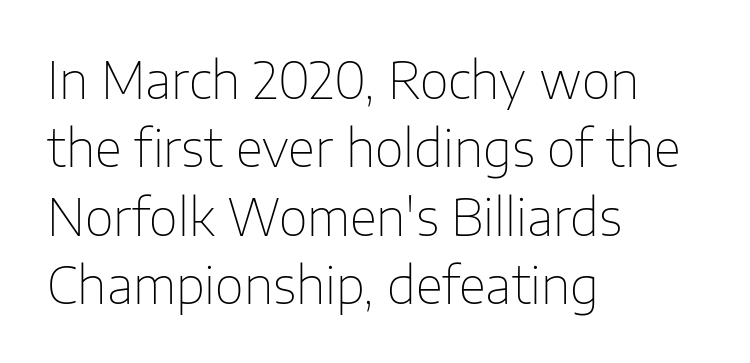
Q: Is the text bold? A: No.
Q: Is the text italic (slanted)? A: No, it is upright.
Q: Is the typeface a serif or a sans-serif typeface? A: Sans-serif.
Q: Is the text underlined? A: No.
Q: How is the paragraph aligned? A: Left-aligned.
Q: Is the spacing between letters normal or unusually wide? A: Normal.
Q: Is the spacing between lines tight, normal or loose? A: Normal.
Q: Width (condensed, normal, or wide)? A: Normal.
Q: Stroke contrast? A: Low.
Q: x-height? A: Medium.
Q: Monospaced? A: No.
